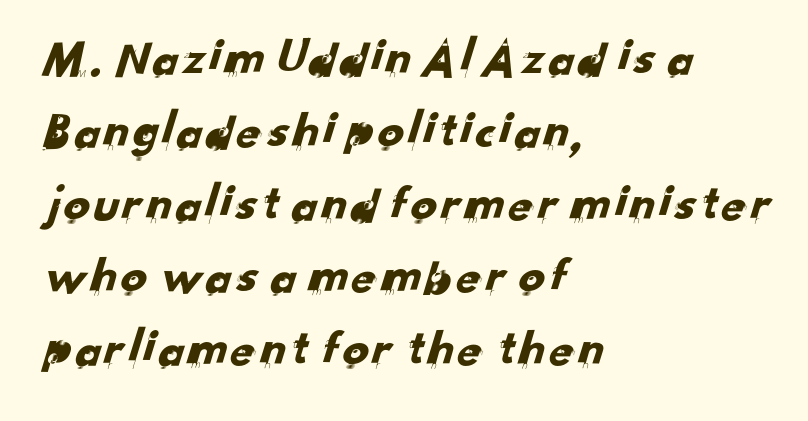
{"serif": "no", "width": "normal", "stroke_contrast": "low", "x_height": "small", "monospaced": "no", "underline": "no", "align": "left", "line_spacing": "normal", "line_spacing_ratio": 1.4, "letter_spacing": "normal", "letter_spacing_em": 0.0, "glyph_px": 52}
